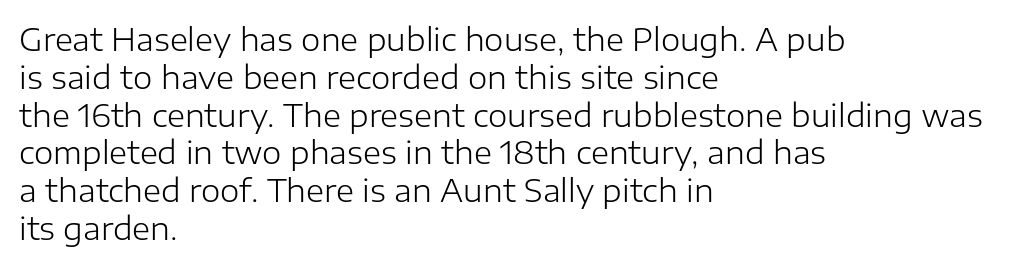
The image shows 31 px light sans-serif type, upright; set left-aligned, line spacing 1.22x, normal letter spacing, not underlined; low stroke contrast and a medium x-height.
